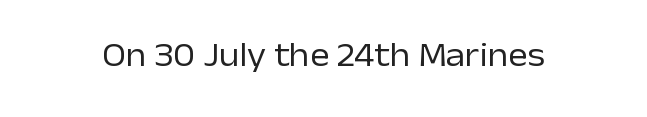
The image shows 33 px regular-weight sans-serif type, upright; set normal letter spacing, not underlined; low stroke contrast and a medium x-height.
